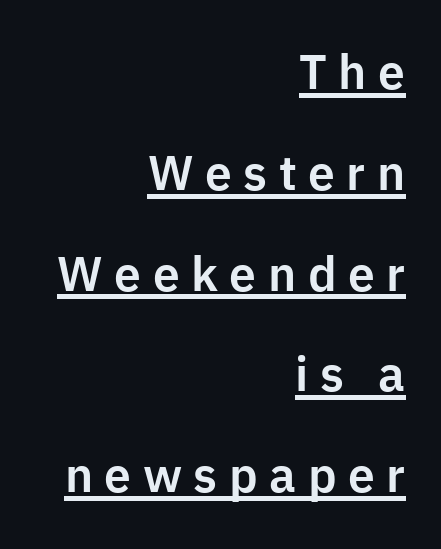
{"serif": "no", "italic": "no", "width": "normal", "stroke_contrast": "low", "x_height": "medium", "monospaced": "no", "underline": "yes", "align": "right", "line_spacing": "loose", "line_spacing_ratio": 2.1, "letter_spacing": "wide", "letter_spacing_em": 0.24, "glyph_px": 48}
